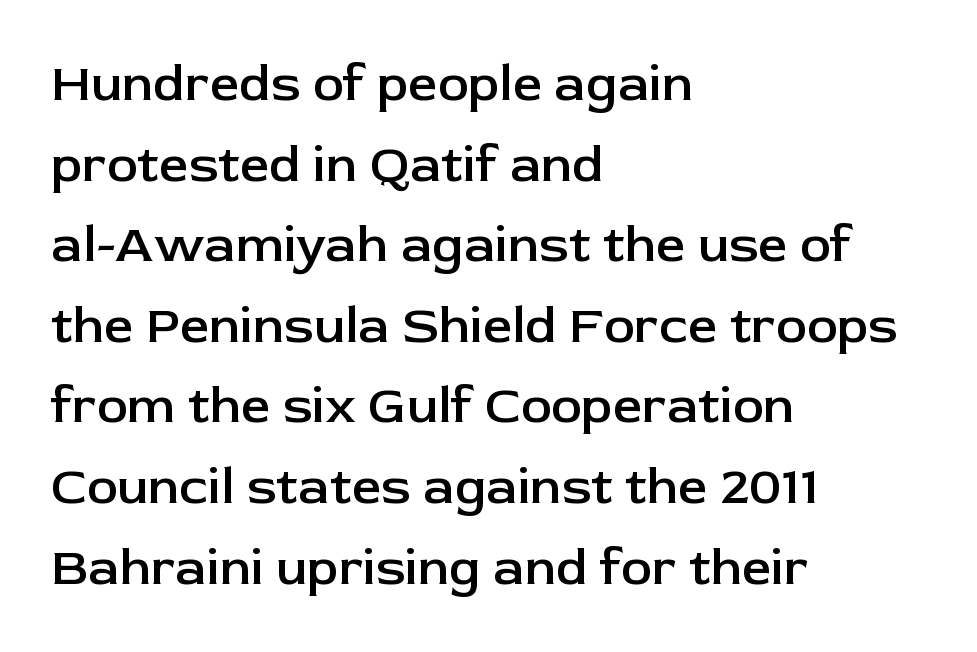
The image shows 52 px semibold sans-serif type, upright; set left-aligned, normal line spacing (1.55x), normal letter spacing, not underlined; low stroke contrast and a medium x-height.
